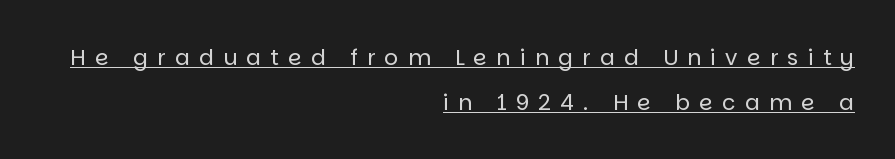
The image shows 22 px text type, upright; set right-aligned, loose line spacing (2.04x), unusually wide letter spacing (+0.42 em), underlined.
